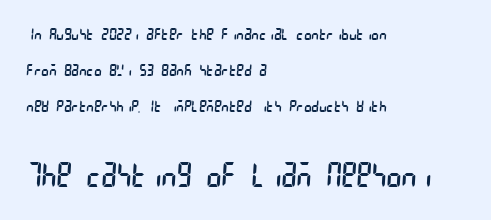
{"serif": "no", "bold": "no", "weight": "regular", "width": "condensed", "stroke_contrast": "low", "x_height": "large", "underline": "no", "align": "left", "line_spacing": "loose", "line_spacing_ratio": 2.26, "letter_spacing": "normal", "letter_spacing_em": 0.0, "larger_block": "second", "size_ratio": 2.0, "glyph_px": 32}
